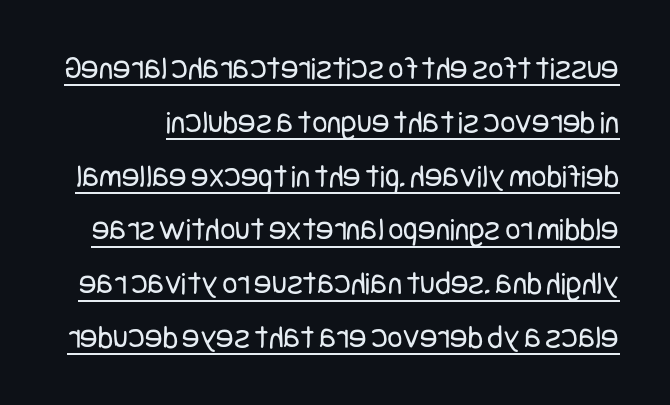
{"serif": "no", "italic": "no", "bold": "no", "weight": "regular", "width": "condensed", "stroke_contrast": "low", "x_height": "large", "underline": "yes", "line_spacing": "normal", "line_spacing_ratio": 1.63, "letter_spacing": "normal", "letter_spacing_em": 0.0, "glyph_px": 33}
